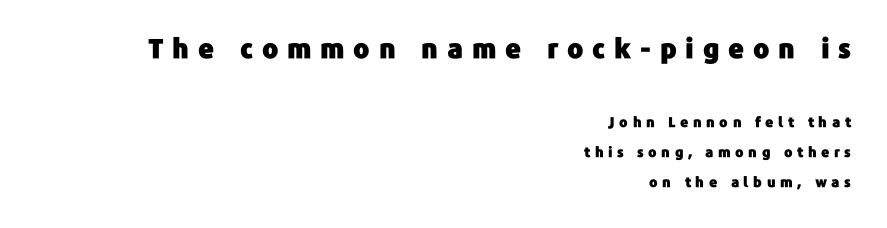
{"italic": "no", "underline": "no", "align": "right", "line_spacing": "loose", "line_spacing_ratio": 2.16, "letter_spacing": "wide", "letter_spacing_em": 0.32, "larger_block": "first", "size_ratio": 1.93, "glyph_px": 27}
